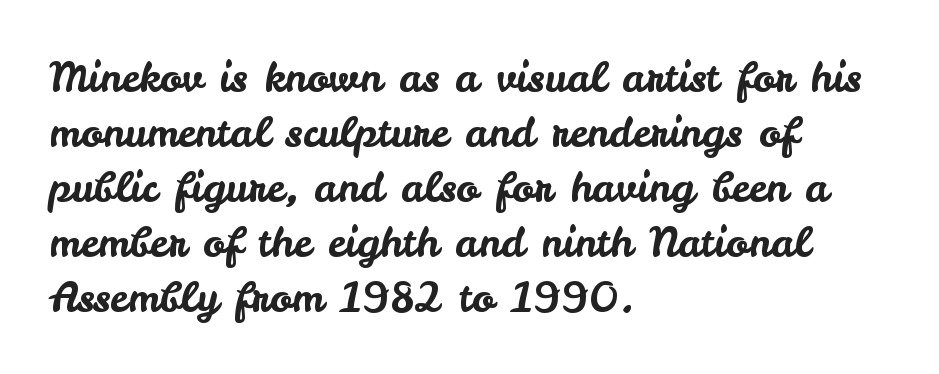
Q: Is the text italic (slanted)? A: Yes.
Q: Is the typeface a serif or a sans-serif typeface? A: Sans-serif.
Q: Is the text underlined? A: No.
Q: How is the paragraph aligned? A: Left-aligned.
Q: Is the spacing between letters normal or unusually wide? A: Normal.
Q: Is the spacing between lines tight, normal or loose? A: Normal.
Q: Width (condensed, normal, or wide)? A: Normal.
Q: Stroke contrast? A: Low.
Q: x-height? A: Small.
Q: Monospaced? A: No.
